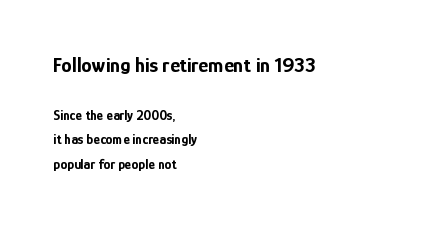
If you drew a line through each stem, it would be perfectly vertical. Compare the two chunks: the upper has the greater cap height. In terms of weight, the rendering is a true, heavy bold. Honestly, the letter spacing is just normal — you wouldn't notice it.
